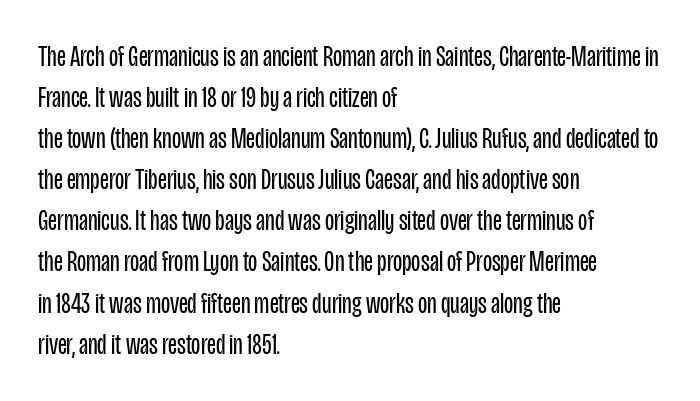
Q: Is the text bold? A: No.
Q: Is the text italic (slanted)? A: No, it is upright.
Q: Is the typeface a serif or a sans-serif typeface? A: Sans-serif.
Q: Is the text underlined? A: No.
Q: How is the paragraph aligned? A: Left-aligned.
Q: Is the spacing between letters normal or unusually wide? A: Normal.
Q: Is the spacing between lines tight, normal or loose? A: Normal.
Q: Width (condensed, normal, or wide)? A: Condensed.
Q: Stroke contrast? A: Low.
Q: x-height? A: Large.
Q: Monospaced? A: No.
